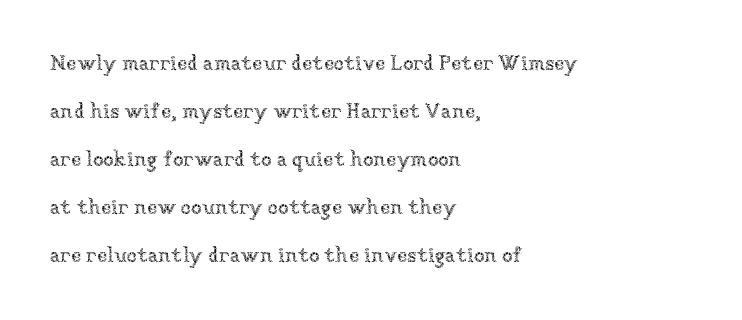
The strokes carry an ordinary text weight at most. Inter-character spacing is left at the font's built-in metrics. Does the lettering tilt? It doesn't — this is upright. Baseline-to-baseline distance is far greater than the letter height. Has an underline been added? It has not.
